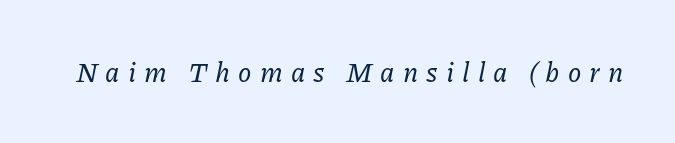
The image shows 27 px text type, italic (leaning right); set unusually wide letter spacing (+0.3 em), not underlined.
